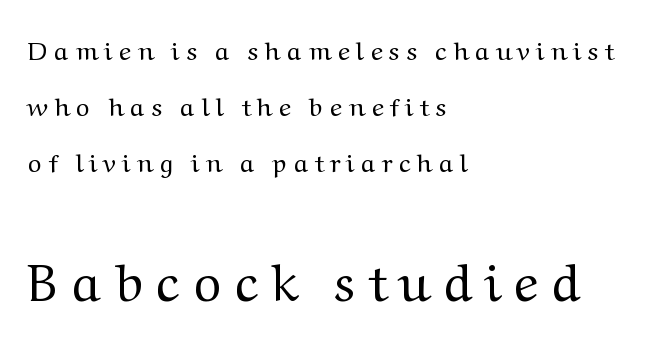
The image shows 52 px regular-weight serif type, upright; set left-aligned, loose line spacing (2.15x), unusually wide letter spacing (+0.29 em), not underlined; the second (bottom) block is 2.0x larger; medium stroke contrast and a medium x-height.
